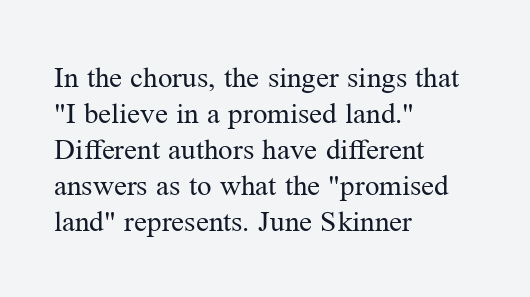
{"serif": "yes", "italic": "no", "bold": "no", "weight": "regular", "width": "normal", "stroke_contrast": "medium", "x_height": "medium", "monospaced": "no", "underline": "no", "align": "left", "line_spacing_ratio": 1.24, "letter_spacing": "normal", "letter_spacing_em": 0.0, "glyph_px": 29}
